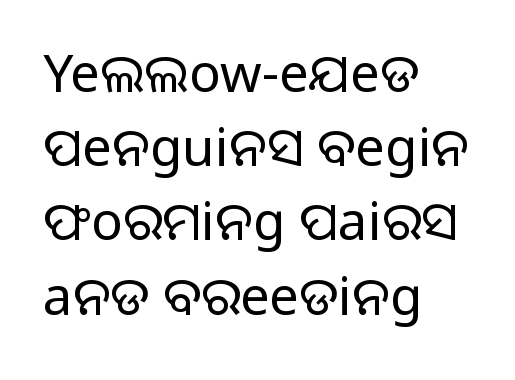
The image shows 53 px light sans-serif type, upright; set left-aligned, normal line spacing (1.4x), normal letter spacing, not underlined; low stroke contrast and a medium x-height.
